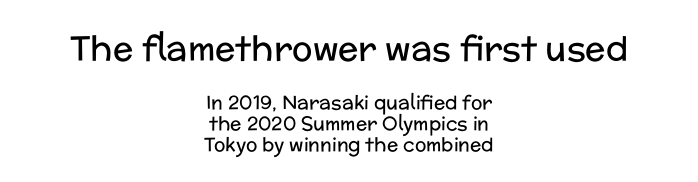
{"serif": "no", "italic": "no", "bold": "no", "weight": "regular", "width": "normal", "stroke_contrast": "low", "x_height": "medium", "monospaced": "no", "underline": "no", "align": "center", "line_spacing": "tight", "line_spacing_ratio": 1.11, "letter_spacing": "normal", "letter_spacing_em": 0.0, "larger_block": "first", "size_ratio": 1.79, "glyph_px": 34}
